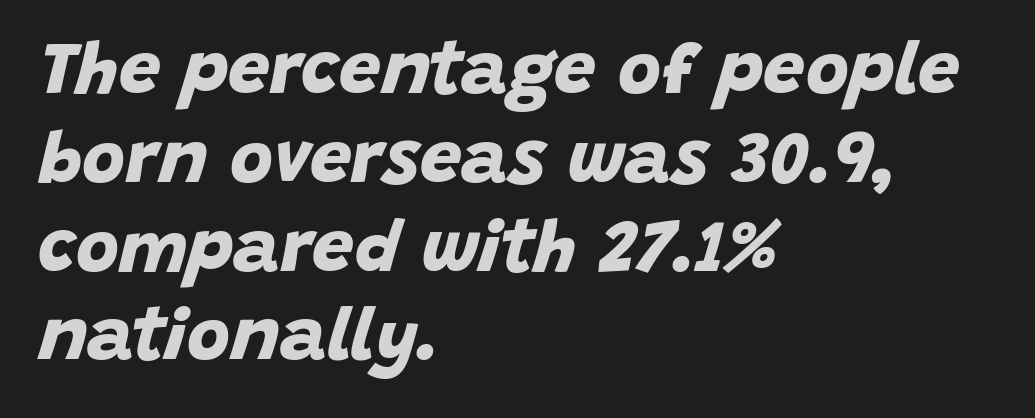
The image shows 74 px bold sans-serif type; set left-aligned, line spacing 1.2x, normal letter spacing, not underlined; low stroke contrast and a large x-height.
